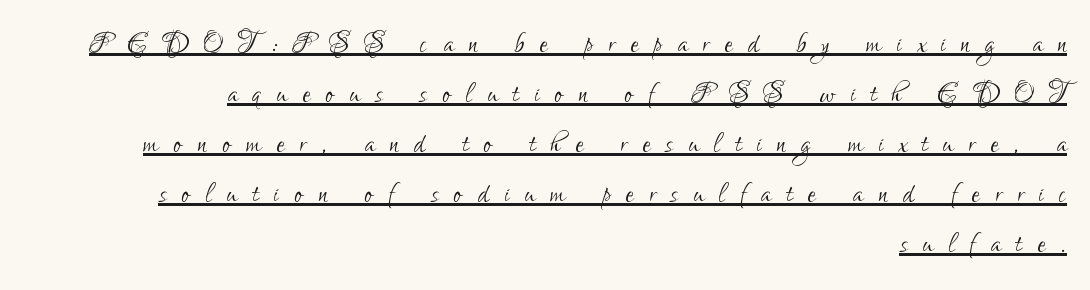
Q: Is the text bold? A: No.
Q: Is the text italic (slanted)? A: Yes.
Q: Is the typeface a serif or a sans-serif typeface? A: Sans-serif.
Q: Is the text underlined? A: Yes.
Q: How is the paragraph aligned? A: Right-aligned.
Q: Is the spacing between letters normal or unusually wide? A: Unusually wide.
Q: Is the spacing between lines tight, normal or loose? A: Normal.
Q: Width (condensed, normal, or wide)? A: Condensed.
Q: Stroke contrast? A: Low.
Q: x-height? A: Small.
Q: Monospaced? A: No.
